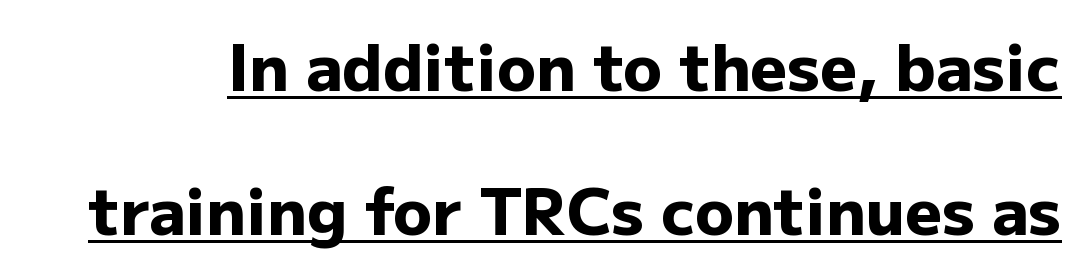
A continuous stroke trails under the words, as in a hyperlink. Inter-character spacing is left at the font's built-in metrics. The rendering shows plain stroke endings on the letterforms — a sans-serif design. The type sits square on the baseline with zero lean. Compared with typical paragraphs, the rows here are farther apart. You could not count columns in this text — the font is proportionally spaced.
